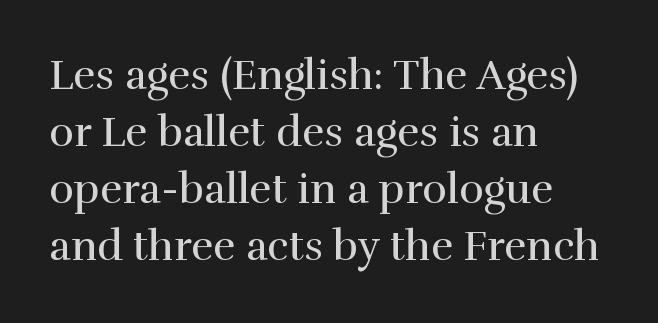
The image shows 42 px regular-weight serif type, upright; set left-aligned, normal line spacing (1.36x), normal letter spacing, not underlined; a medium x-height.
